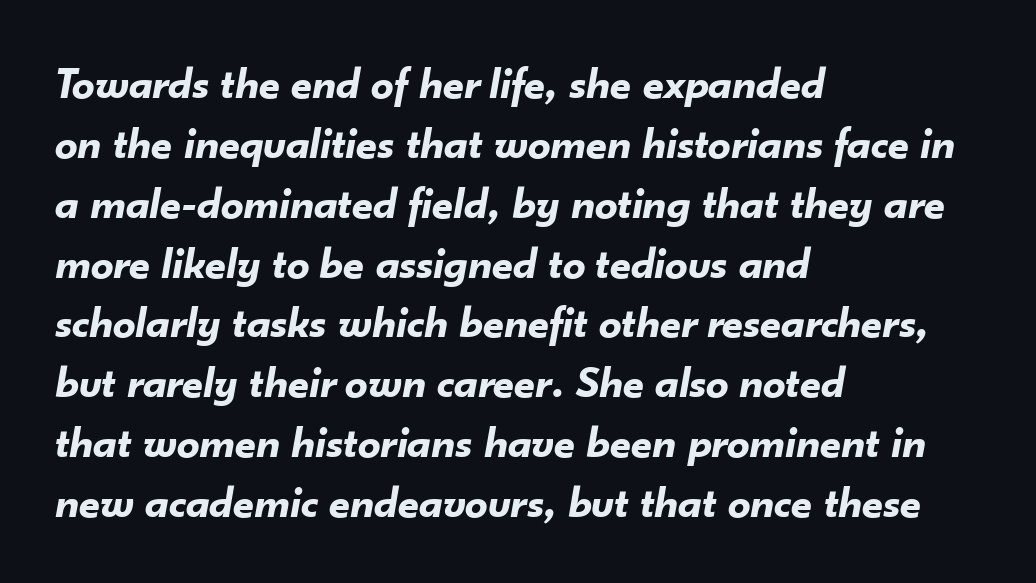
{"italic": "yes", "lean": "right", "slant_degrees": 10, "bold": "yes", "weight": "bold", "width": "normal", "stroke_contrast": "low", "x_height": "small", "monospaced": "no", "underline": "no", "align": "left", "line_spacing": "normal", "line_spacing_ratio": 1.33, "letter_spacing": "normal", "letter_spacing_em": 0.0, "glyph_px": 45}
